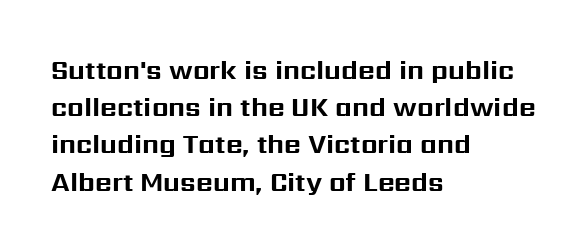
Notice how descenders clear the ascenders below comfortably — that's standard leading. Compared with an ordinary text face, these strokes are far heavier — a full bold. Compared with typical body copy, the letter spacing here is the same. Italic: no, the glyphs are upright roman. The rag falls on the right side of this text block. Descenders hang freely into open space.
